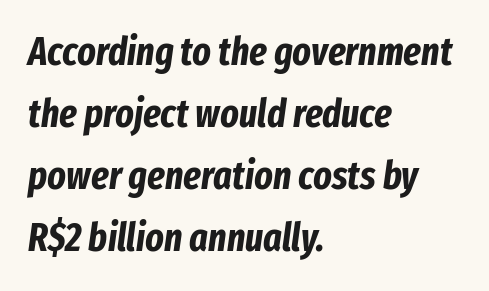
Line beginnings align vertically; line endings do not. Rows of type keep a routine distance in the vertical direction. Glyph-to-glyph distance matches everyday printed text. Do the characters align in a grid? No, the font is proportional. Is the type bold? Yes — the strokes are clearly thick and heavy.
